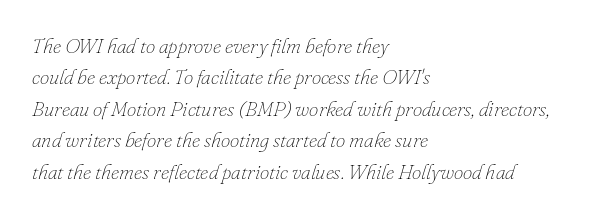
Posture: slanted. This rendering features lettering with no underline. Short note: letters normally spaced. The strokes are not fattened; the text isn't bold.
